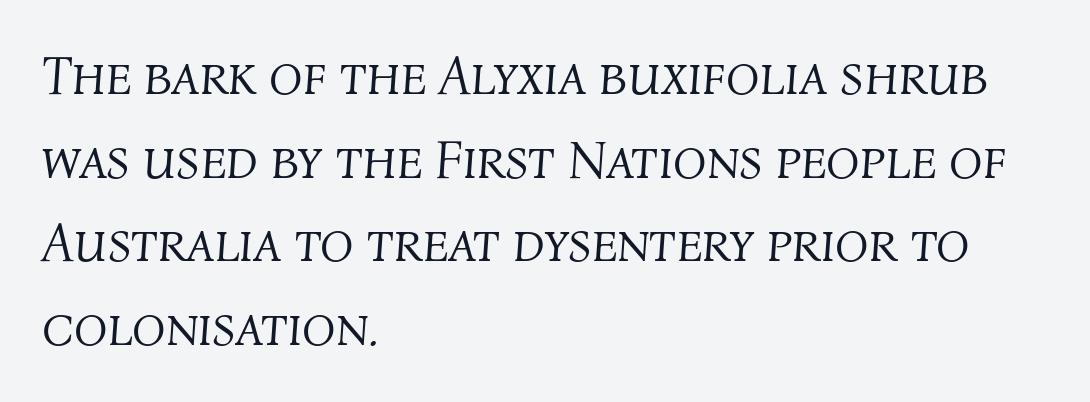
The image shows 55 px light type, italic (leaning right); set left-aligned, normal line spacing (1.52x), normal letter spacing, not underlined; medium stroke contrast and a medium x-height.
